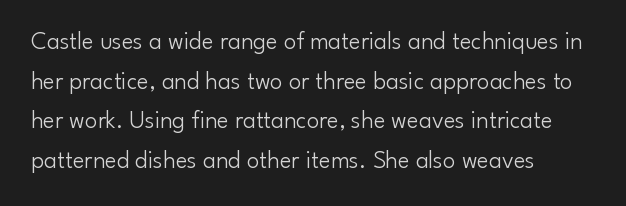
The image shows 25 px text type, upright; set left-aligned, normal line spacing (1.59x), normal letter spacing, not underlined.
